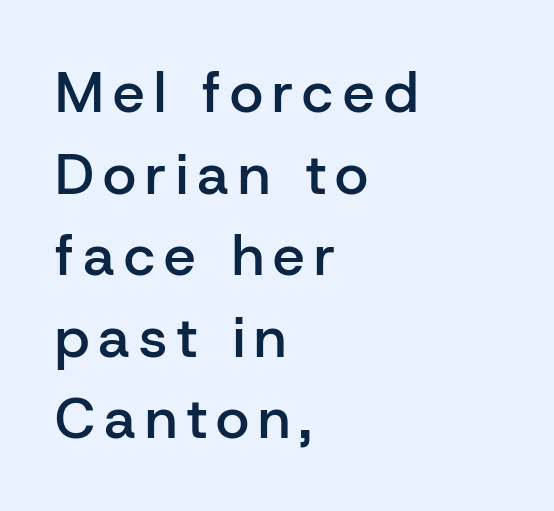
The passage shown is typeset with a sans-serif family. Horizontal bands of white between lines are of average thickness. The baseline area is clear. The glyphs have the mass of a demibold cut, below bold. The rendering uses natural spacing where letterforms have individual widths.
